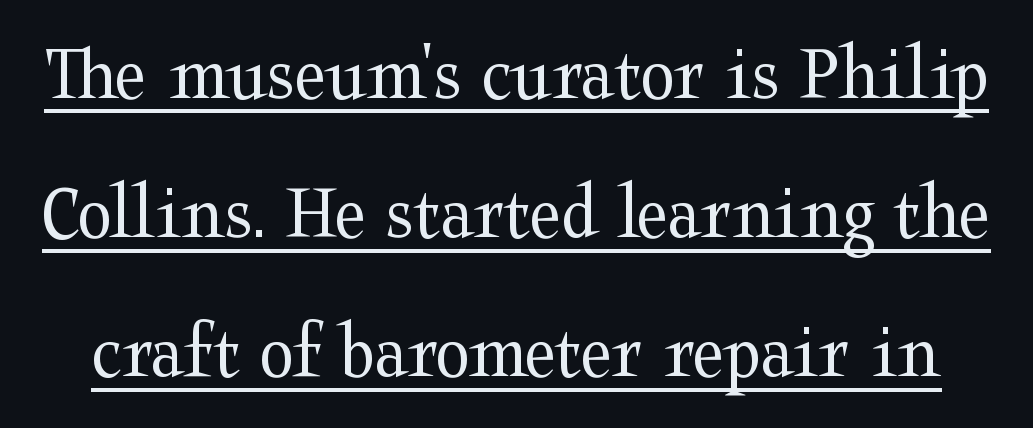
Counters stay open thanks to moderate or lighter strokes. Letter spacing: default. Decoration check: the copy is underlined. Spacing verdict: proportional, widths tailored to each character. A typesetter would label this face a serif.
